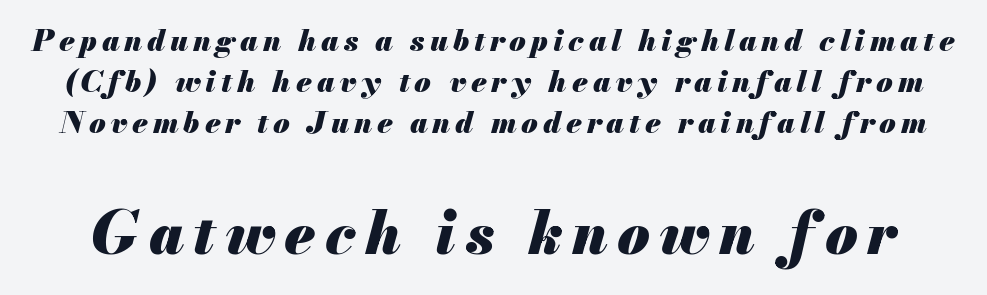
{"italic": "yes", "lean": "right", "slant_degrees": 13, "bold": "yes", "weight": "heavy", "width": "normal", "stroke_contrast": "medium", "x_height": "small", "monospaced": "no", "underline": "no", "line_spacing": "normal", "line_spacing_ratio": 1.36, "larger_block": "second", "size_ratio": 1.97, "glyph_px": 59}
